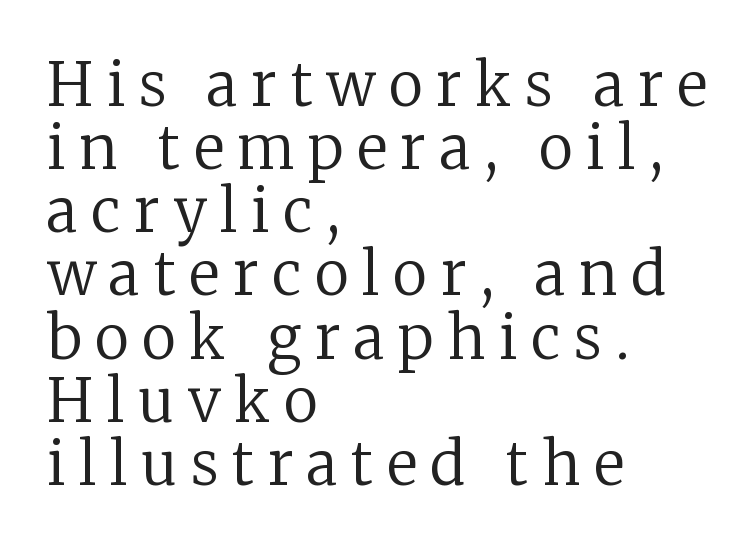
Reading down the block, your eye returns to a fixed left position each line. Type without underlining. Think of a printed novel: that variable character pitch is what you see here. Font category for this specimen: serif.
